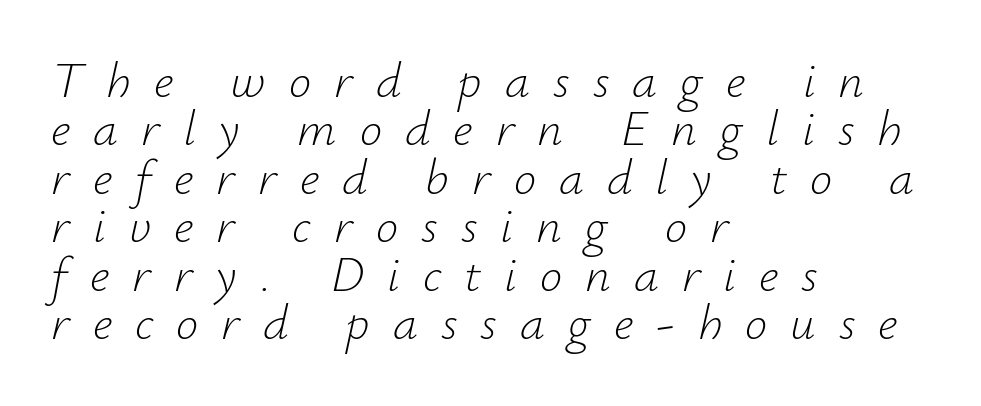
The image shows 50 px light type, italic (leaning right); set left-aligned, tight line spacing (0.97x), unusually wide letter spacing (+0.46 em), not underlined; low stroke contrast and a small x-height.
